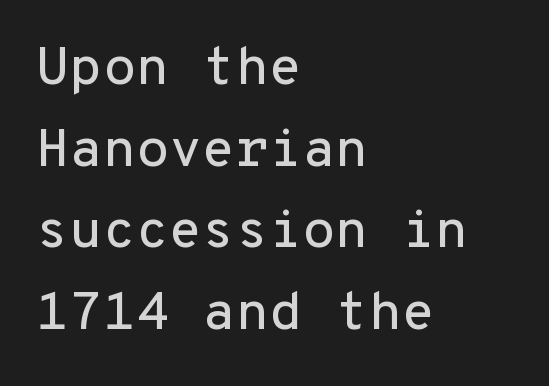
{"serif": "no", "italic": "no", "width": "normal", "stroke_contrast": "low", "x_height": "medium", "monospaced": "yes", "underline": "no", "align": "left", "line_spacing": "normal", "line_spacing_ratio": 1.51, "letter_spacing": "normal", "letter_spacing_em": 0.0, "glyph_px": 54}
